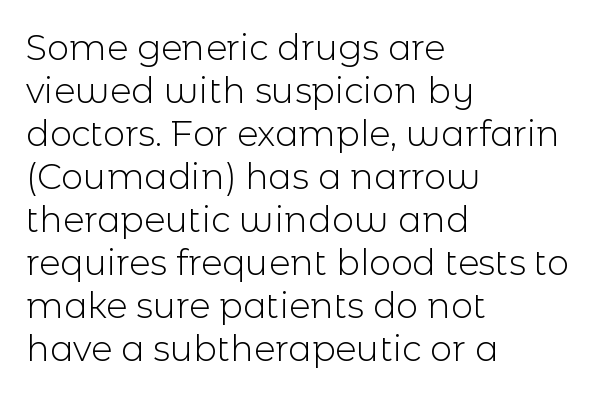
{"serif": "no", "italic": "no", "bold": "no", "weight": "light", "width": "normal", "x_height": "medium", "monospaced": "no", "underline": "no", "align": "left", "line_spacing_ratio": 1.23, "letter_spacing": "normal", "letter_spacing_em": 0.0, "glyph_px": 35}
